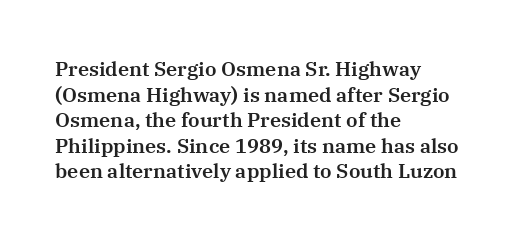
The image shows 20 px text type, upright; set left-aligned, normal line spacing (1.28x), normal letter spacing, not underlined.
